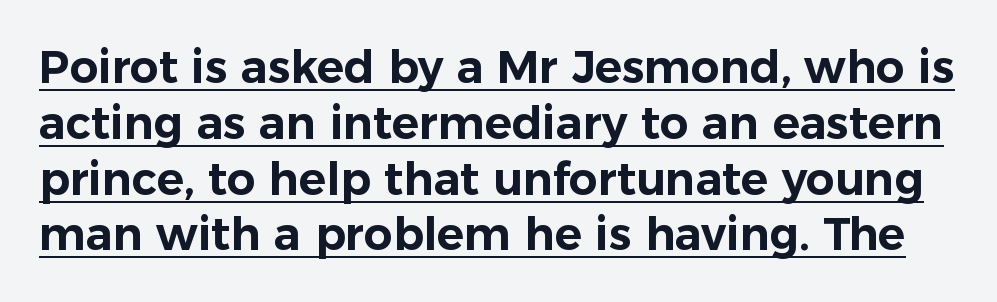
The image shows 45 px sans-serif type, upright; set line spacing 1.24x, normal letter spacing, underlined; low stroke contrast and a medium x-height.
